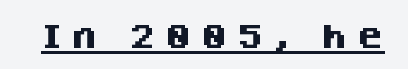
Q: Is the text bold? A: Yes.
Q: Is the text italic (slanted)? A: No, it is upright.
Q: Is the text underlined? A: Yes.
Q: Is the spacing between letters normal or unusually wide? A: Unusually wide.
